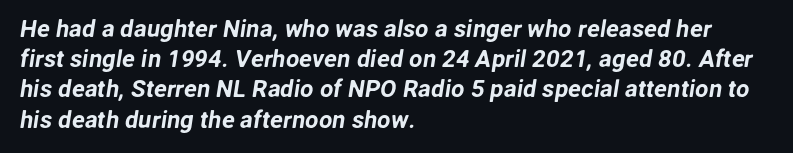
The image shows 24 px text type; set left-aligned, normal line spacing (1.26x), normal letter spacing, not underlined.
